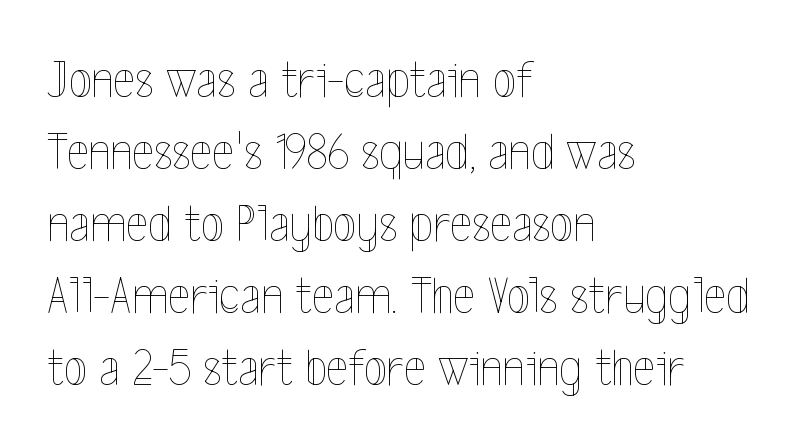
The image shows 53 px thin, condensed type, upright; set left-aligned, normal line spacing (1.36x), normal letter spacing, not underlined; a medium x-height.
